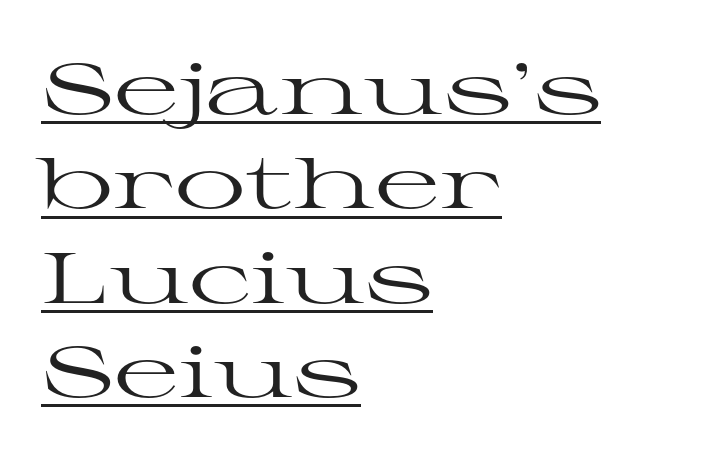
The image shows 71 px regular-weight, wide serif type, upright; set left-aligned, normal line spacing (1.33x), normal letter spacing, underlined; high stroke contrast and a medium x-height.
